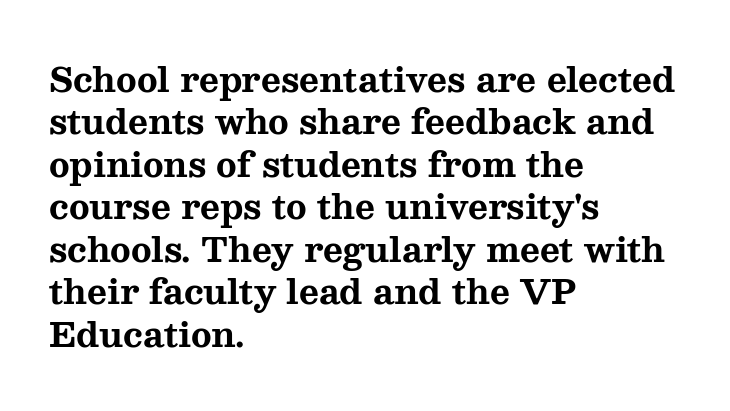
Q: Is the text bold? A: Yes.
Q: Is the text italic (slanted)? A: No, it is upright.
Q: Is the typeface a serif or a sans-serif typeface? A: Serif.
Q: Is the text underlined? A: No.
Q: How is the paragraph aligned? A: Left-aligned.
Q: Is the spacing between letters normal or unusually wide? A: Normal.
Q: Is the spacing between lines tight, normal or loose? A: Normal.
Q: Width (condensed, normal, or wide)? A: Wide.
Q: Stroke contrast? A: Medium.
Q: x-height? A: Medium.
Q: Monospaced? A: No.
